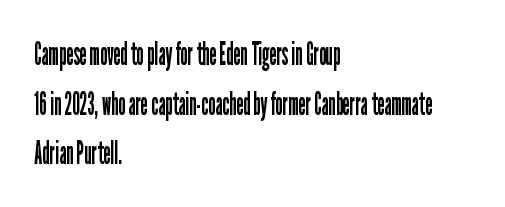
In terms of letterform style, serifs are entirely absent. Does the copy run flush right? No — it runs flush left. Is this a heavy cut? Hardly; it is regular or lighter. The letters advance in unequal steps, a hallmark of proportional type.
